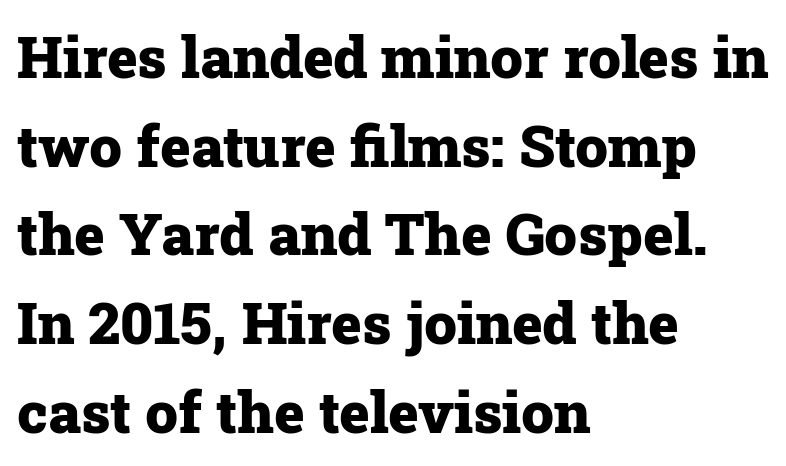
The image shows 58 px heavy serif type, upright; set left-aligned, normal line spacing (1.53x), normal letter spacing, not underlined; low stroke contrast and a medium x-height.
